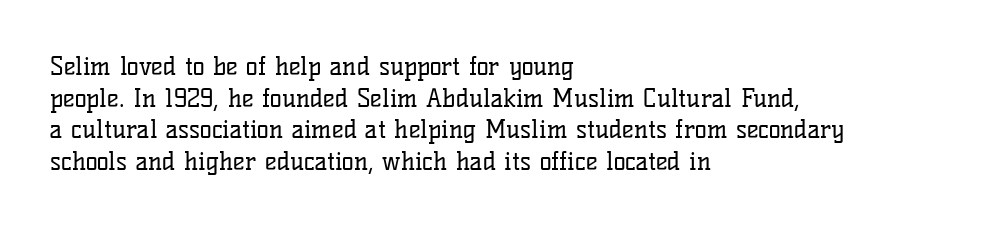
{"italic": "no", "bold": "no", "underline": "no", "align": "left", "line_spacing": "normal", "line_spacing_ratio": 1.27, "letter_spacing": "normal", "letter_spacing_em": 0.0, "glyph_px": 25}
